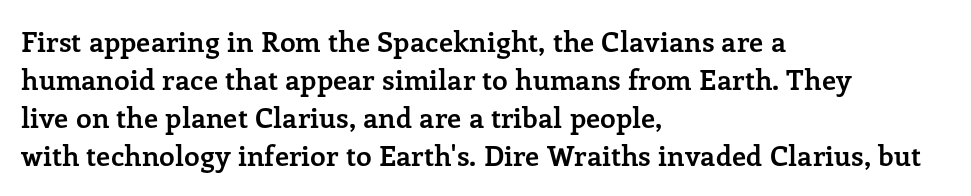
The image shows 28 px semibold serif type, upright; set left-aligned, normal line spacing (1.36x), normal letter spacing, not underlined; low stroke contrast and a medium x-height.
